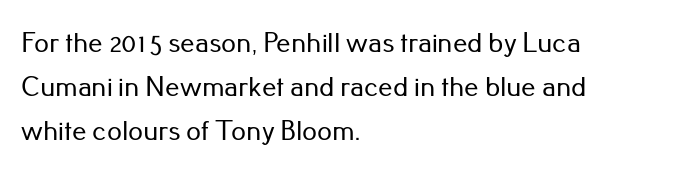
The image shows 29 px sans-serif type, upright; set left-aligned, normal line spacing (1.52x), normal letter spacing, not underlined; low stroke contrast and a small x-height.
